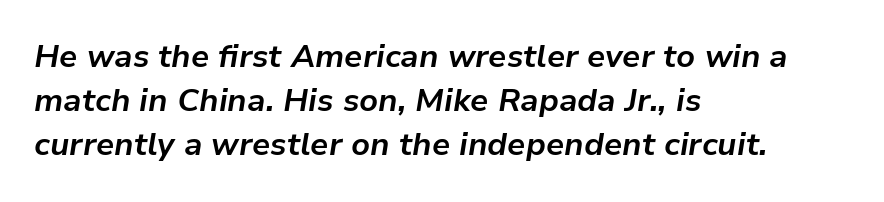
Just letters on the line, the space beneath them empty. Look at the stroke-to-counter ratio: heavy, a bold. A typesetter would call this leading conventional body-copy spacing. If you drew a line through each stem, it would be angled.
